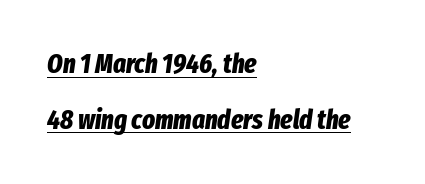
The image shows 27 px bold type, italic (leaning right); set left-aligned, loose line spacing (2.06x), normal letter spacing, underlined.
